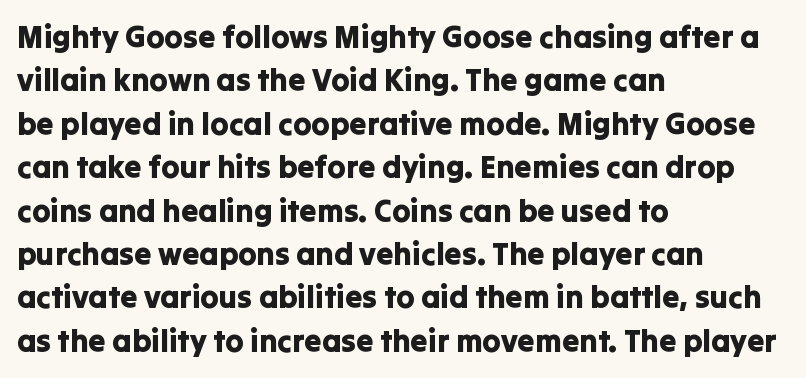
The image shows 31 px sans-serif type, upright; set left-aligned, normal line spacing (1.4x), normal letter spacing, not underlined; low stroke contrast and a medium x-height.
